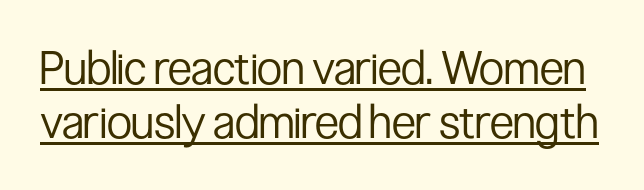
{"serif": "no", "italic": "no", "bold": "no", "weight": "regular", "width": "condensed", "stroke_contrast": "low", "x_height": "medium", "monospaced": "no", "underline": "yes", "line_spacing_ratio": 1.17, "letter_spacing": "normal", "letter_spacing_em": 0.0, "glyph_px": 46}
